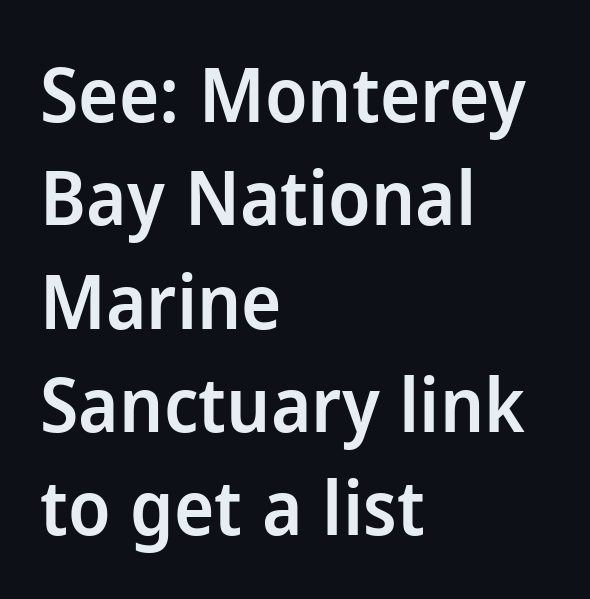
{"serif": "no", "italic": "no", "bold": "semi", "weight": "semibold", "width": "normal", "stroke_contrast": "low", "x_height": "medium", "monospaced": "no", "underline": "no", "align": "left", "line_spacing": "normal", "line_spacing_ratio": 1.36, "letter_spacing": "normal", "letter_spacing_em": 0.0, "glyph_px": 76}
